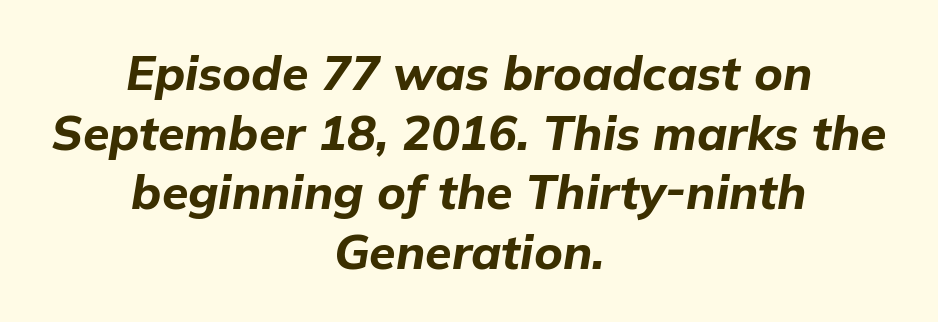
Q: Is the text bold? A: Yes.
Q: Is the text italic (slanted)? A: Yes, it leans right by about 9 degrees.
Q: Is the text underlined? A: No.
Q: How is the paragraph aligned? A: Centered.
Q: Is the spacing between letters normal or unusually wide? A: Normal.
Q: Width (condensed, normal, or wide)? A: Normal.
Q: Stroke contrast? A: Low.
Q: x-height? A: Medium.
Q: Monospaced? A: No.
